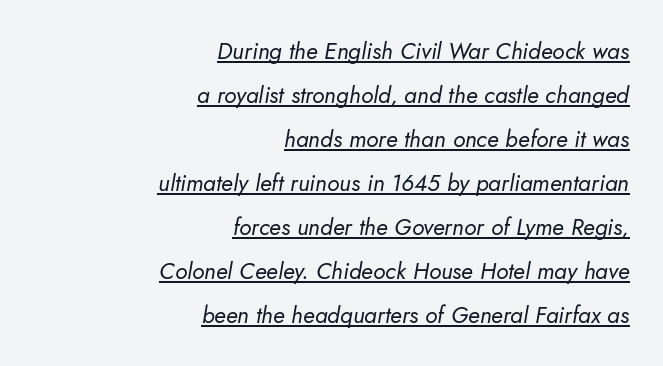
This rendering uses right alignment, leaving the left contour irregular. Is the type slanted? Yes — the strokes lean at a clear angle. These lines stand farther apart than default settings would place them. Is there an underline? Yes — a line sits under the letters. The letterforms sit at book weight or below.
